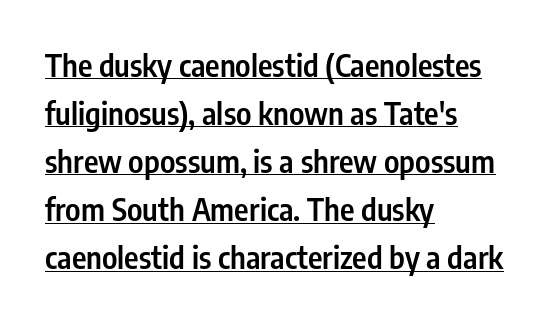
{"serif": "no", "italic": "no", "bold": "semi", "weight": "semibold", "width": "condensed", "stroke_contrast": "low", "x_height": "medium", "monospaced": "no", "underline": "yes", "align": "left", "line_spacing": "normal", "line_spacing_ratio": 1.55, "letter_spacing": "normal", "letter_spacing_em": 0.0, "glyph_px": 31}
